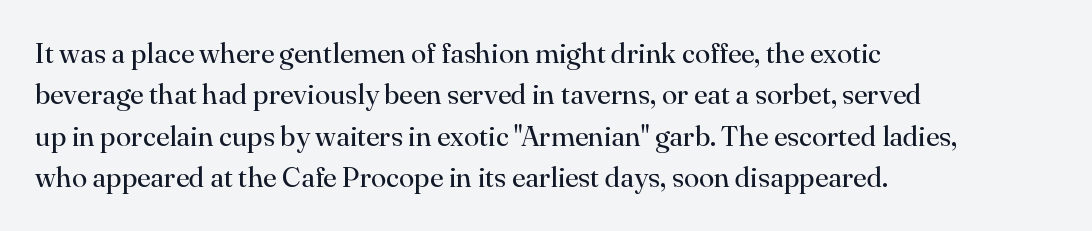
Q: Is the text bold? A: No.
Q: Is the text italic (slanted)? A: No, it is upright.
Q: Is the typeface a serif or a sans-serif typeface? A: Serif.
Q: Is the text underlined? A: No.
Q: How is the paragraph aligned? A: Left-aligned.
Q: Is the spacing between letters normal or unusually wide? A: Normal.
Q: Is the spacing between lines tight, normal or loose? A: Normal.
Q: Width (condensed, normal, or wide)? A: Normal.
Q: Stroke contrast? A: High.
Q: x-height? A: Small.
Q: Monospaced? A: No.
